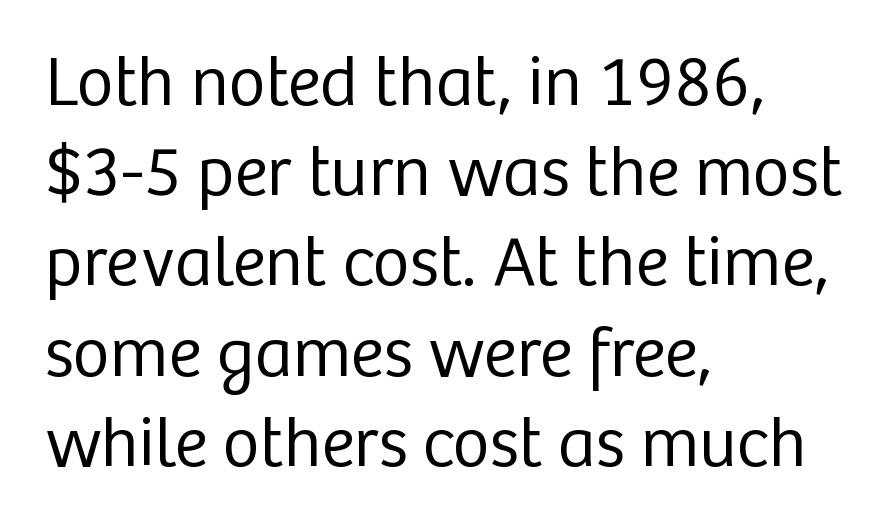
Q: Is the text bold? A: No.
Q: Is the text italic (slanted)? A: No, it is upright.
Q: Is the typeface a serif or a sans-serif typeface? A: Sans-serif.
Q: Is the text underlined? A: No.
Q: How is the paragraph aligned? A: Left-aligned.
Q: Is the spacing between letters normal or unusually wide? A: Normal.
Q: Is the spacing between lines tight, normal or loose? A: Normal.
Q: Width (condensed, normal, or wide)? A: Normal.
Q: Stroke contrast? A: Low.
Q: x-height? A: Medium.
Q: Monospaced? A: No.
